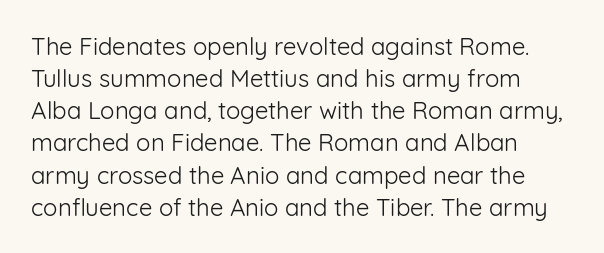
The strip under each line holds only bare page. You could call the tracking neutral — neither tight nor loose. Where is the straight margin? On the left. Upright lettering throughout. The weight tops out at a normal text grade.
